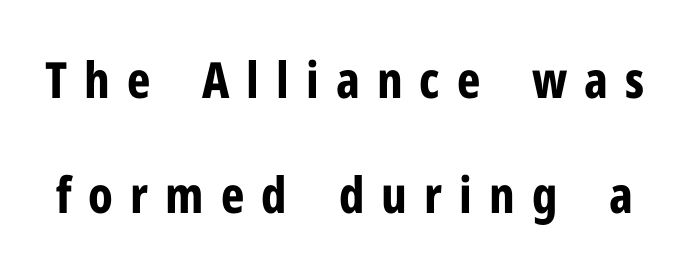
{"serif": "no", "italic": "no", "bold": "yes", "weight": "bold", "width": "condensed", "stroke_contrast": "low", "x_height": "medium", "monospaced": "no", "underline": "no", "line_spacing": "loose", "line_spacing_ratio": 2.31, "letter_spacing": "wide", "letter_spacing_em": 0.34, "glyph_px": 50}
